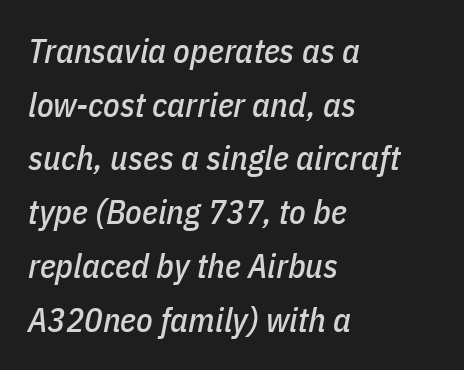
Visually the block forms a straight wall on the left and a jagged coastline on the right. Characters are canted at an angle relative to the baseline's perpendicular. Varying glyph widths throughout — classic text-font behaviour. Has an underline been added? It has not. Honestly, the row spacing looks completely unremarkable. Between one letter and the next there's only the usual sliver of space.
